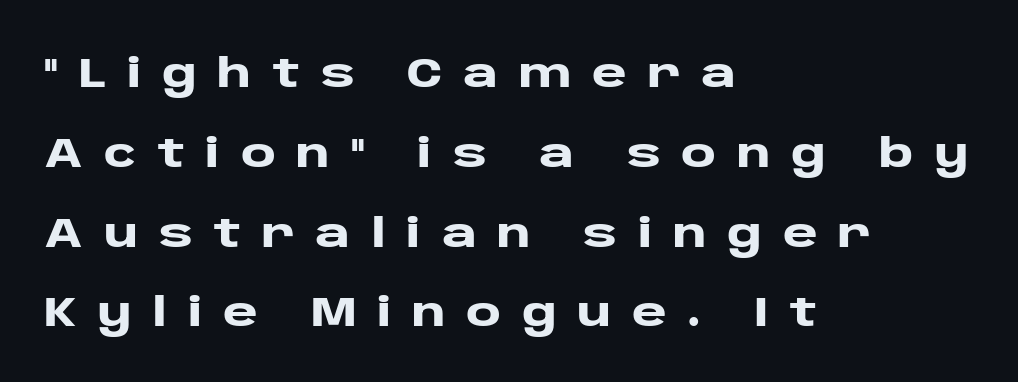
Horizontal bands of white between lines are thick stripes. In CSS terms this would be text-align: left. A typesetter would call this proportional, since set widths differ per character. Nope, not italic — everything's standing straight. Thick stems and heavy bowls — unmistakably bold. Clear beneath every line of the passage.
